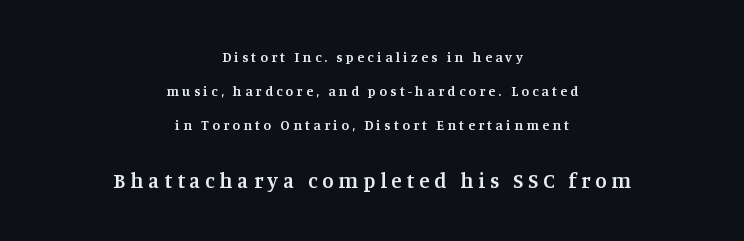
Q: Is the text bold? A: Semi-bold.
Q: Is the text italic (slanted)? A: No, it is upright.
Q: Is the text underlined? A: No.
Q: How is the paragraph aligned? A: Centered.
Q: Is the spacing between letters normal or unusually wide? A: Unusually wide.
Q: Is the spacing between lines tight, normal or loose? A: Loose.
Q: Which block of text is set in a larger size, the first (top) or the second (bottom)? A: The second (bottom) one.
